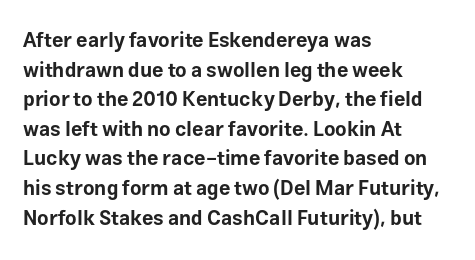
The image shows 20 px bold type, upright; set left-aligned, normal line spacing (1.48x), normal letter spacing, not underlined.
